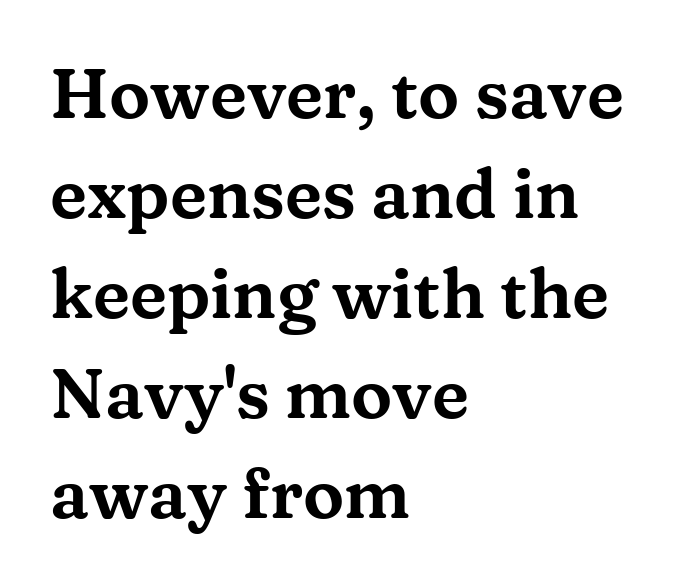
The image shows 69 px wide serif type, upright; set left-aligned, normal line spacing (1.45x), normal letter spacing, not underlined; medium stroke contrast and a medium x-height.
